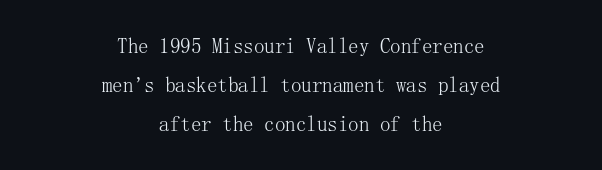
Q: Is the text bold? A: No.
Q: Is the text italic (slanted)? A: No, it is upright.
Q: Is the text underlined? A: No.
Q: How is the paragraph aligned? A: Centered.
Q: Is the spacing between letters normal or unusually wide? A: Normal.
